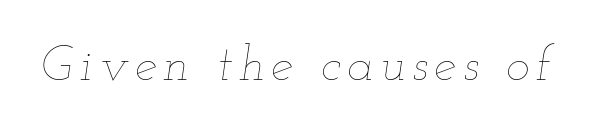
Q: Is the text bold? A: No.
Q: Is the text italic (slanted)? A: Yes, it leans right by about 12 degrees.
Q: Is the text underlined? A: No.
Q: Width (condensed, normal, or wide)? A: Wide.
Q: Stroke contrast? A: Low.
Q: x-height? A: Small.
Q: Monospaced? A: No.
